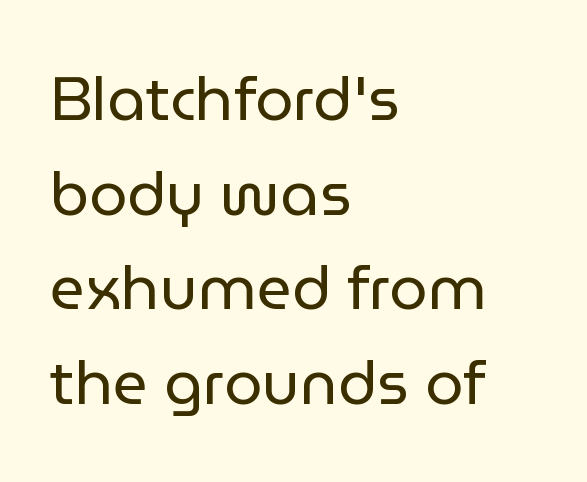
{"serif": "no", "italic": "no", "bold": "no", "weight": "regular", "width": "normal", "stroke_contrast": "low", "x_height": "medium", "monospaced": "no", "underline": "no", "align": "left", "line_spacing": "normal", "line_spacing_ratio": 1.55, "letter_spacing": "normal", "letter_spacing_em": 0.0, "glyph_px": 61}
